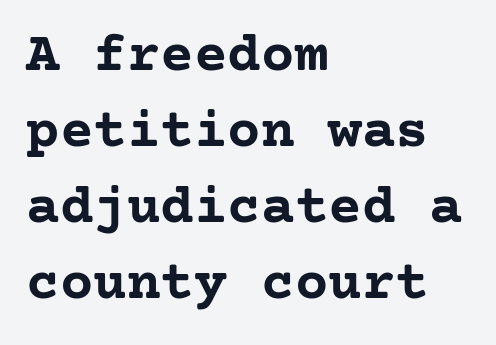
{"serif": "yes", "italic": "no", "bold": "yes", "weight": "semibold", "width": "normal", "stroke_contrast": "low", "x_height": "medium", "underline": "no", "align": "left", "line_spacing": "normal", "line_spacing_ratio": 1.36, "letter_spacing": "normal", "letter_spacing_em": 0.0, "glyph_px": 56}
